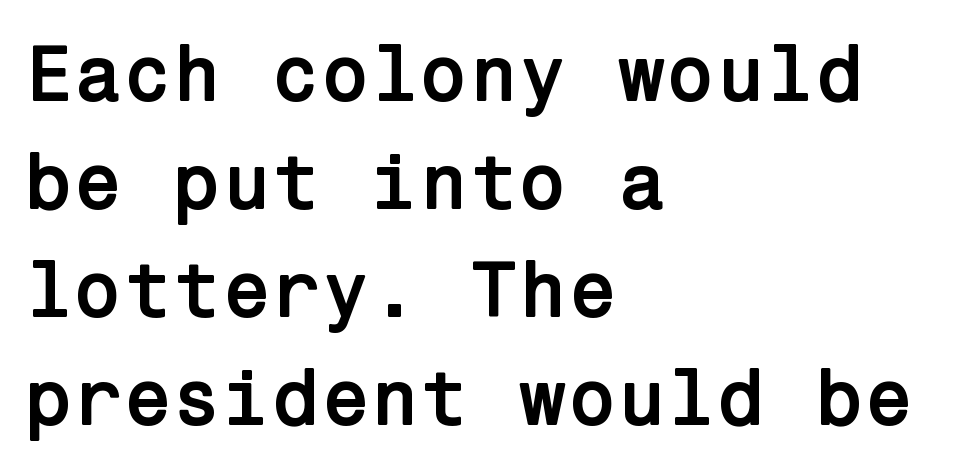
The image shows 80 px semibold sans-serif type, upright; set left-aligned, normal line spacing (1.35x), normal letter spacing, not underlined; low stroke contrast and a medium x-height.
